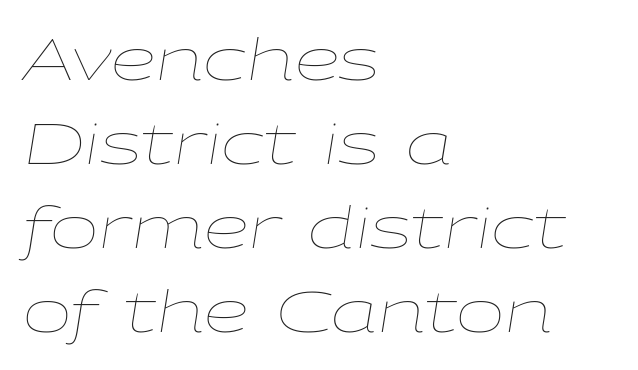
The image shows 58 px thin, wide type, italic (leaning right); set left-aligned, normal line spacing (1.45x), normal letter spacing, not underlined; low stroke contrast and a medium x-height.
